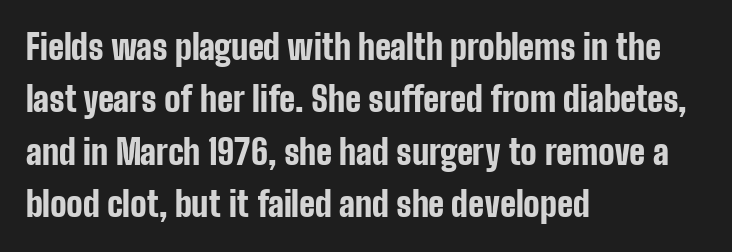
Q: Is the text bold? A: Yes.
Q: Is the text italic (slanted)? A: No, it is upright.
Q: Is the typeface a serif or a sans-serif typeface? A: Sans-serif.
Q: Is the text underlined? A: No.
Q: How is the paragraph aligned? A: Left-aligned.
Q: Is the spacing between letters normal or unusually wide? A: Normal.
Q: Is the spacing between lines tight, normal or loose? A: Normal.
Q: Width (condensed, normal, or wide)? A: Condensed.
Q: Stroke contrast? A: Low.
Q: x-height? A: Medium.
Q: Monospaced? A: No.
